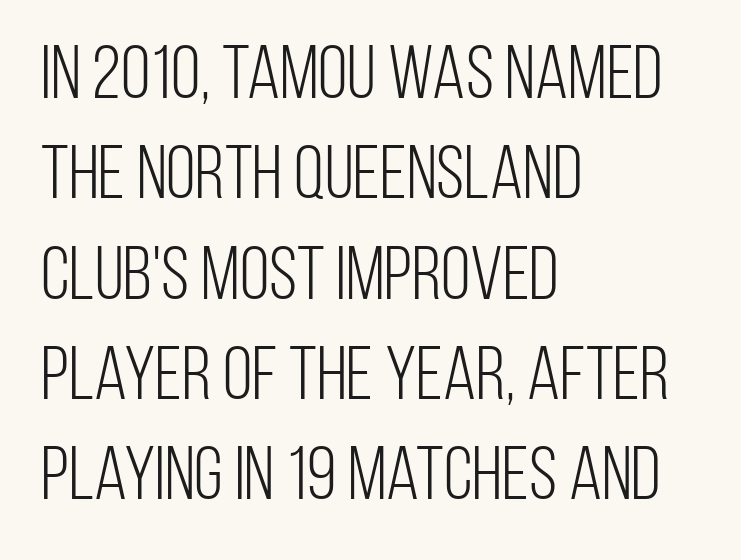
{"serif": "no", "italic": "no", "bold": "no", "weight": "light", "width": "condensed", "stroke_contrast": "low", "x_height": "large", "monospaced": "no", "underline": "no", "align": "left", "line_spacing": "normal", "line_spacing_ratio": 1.32, "letter_spacing": "normal", "letter_spacing_em": 0.0, "glyph_px": 76}
